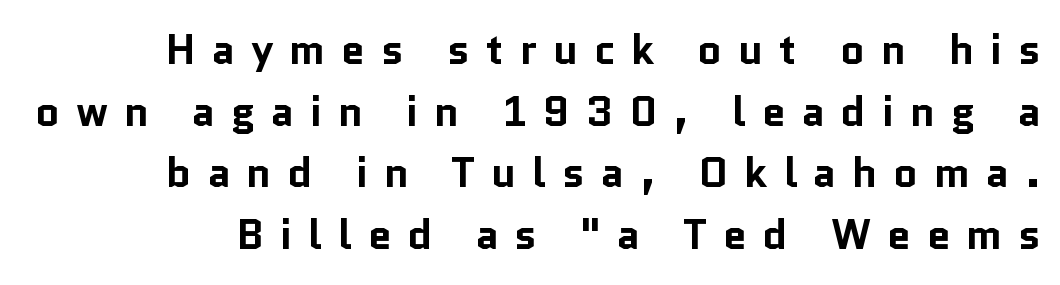
Q: Is the text bold? A: Yes.
Q: Is the text italic (slanted)? A: No, it is upright.
Q: Is the typeface a serif or a sans-serif typeface? A: Sans-serif.
Q: Is the text underlined? A: No.
Q: Is the spacing between letters normal or unusually wide? A: Unusually wide.
Q: Is the spacing between lines tight, normal or loose? A: Normal.
Q: Width (condensed, normal, or wide)? A: Normal.
Q: Stroke contrast? A: Low.
Q: x-height? A: Medium.
Q: Monospaced? A: No.
